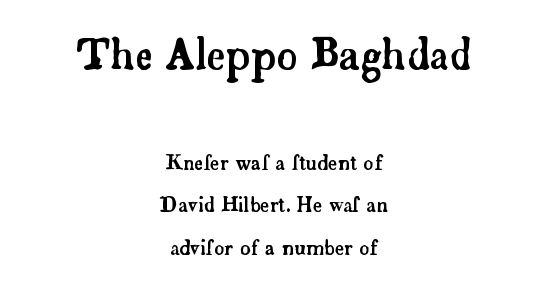
The image shows 41 px serif type, upright; set centered, loose line spacing (2.14x), normal letter spacing, not underlined; the first (top) block is 2.05x larger; low stroke contrast and a small x-height.
